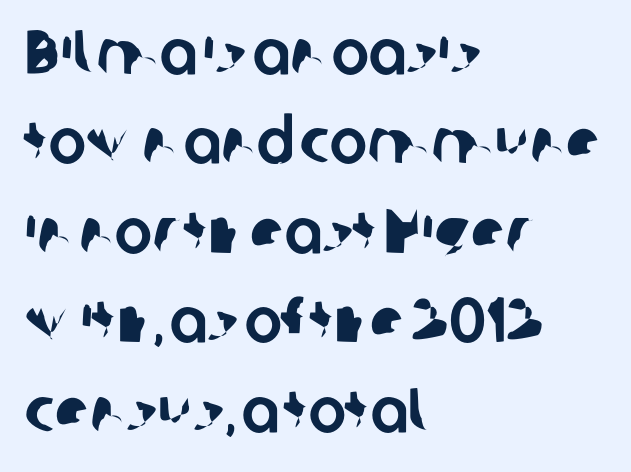
{"serif": "no", "width": "normal", "stroke_contrast": "low", "x_height": "medium", "monospaced": "no", "underline": "no", "align": "left", "line_spacing": "normal", "line_spacing_ratio": 1.42, "letter_spacing": "normal", "letter_spacing_em": 0.0, "glyph_px": 63}
